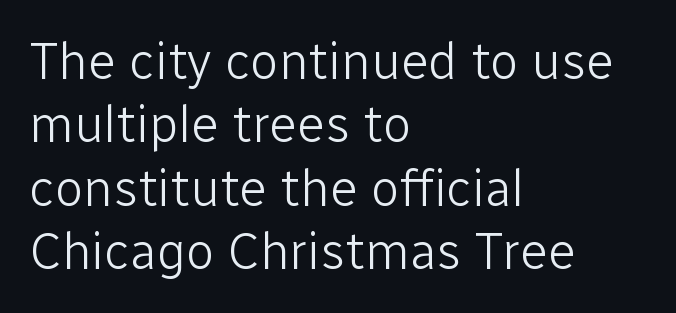
Q: Is the text bold? A: No.
Q: Is the text italic (slanted)? A: No, it is upright.
Q: Is the typeface a serif or a sans-serif typeface? A: Sans-serif.
Q: Is the text underlined? A: No.
Q: How is the paragraph aligned? A: Left-aligned.
Q: Is the spacing between letters normal or unusually wide? A: Normal.
Q: Width (condensed, normal, or wide)? A: Normal.
Q: Stroke contrast? A: Low.
Q: x-height? A: Medium.
Q: Monospaced? A: No.
